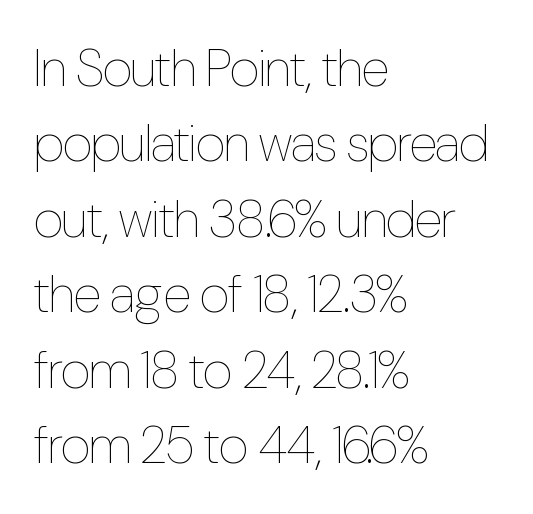
The rendering uses a moderate line-height, typical for paragraphs. The font is comparable to plain body text, perhaps lighter. Each letter keeps its own natural width here, so spacing adapts to shape. No word sits above an underline.
